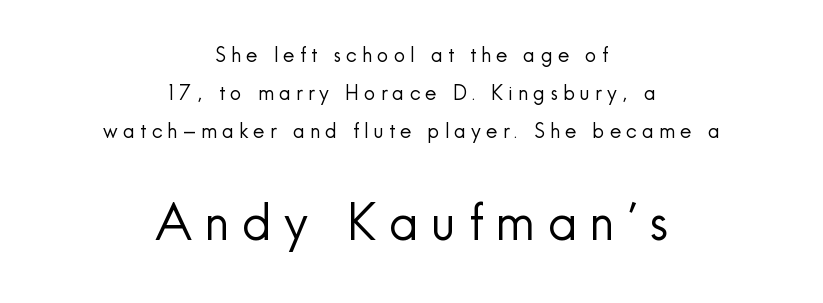
The image shows 49 px regular-weight sans-serif type, upright; set centered, loose line spacing (1.9x), unusually wide letter spacing (+0.26 em), not underlined; the second (bottom) block is 2.45x larger; a small x-height.
